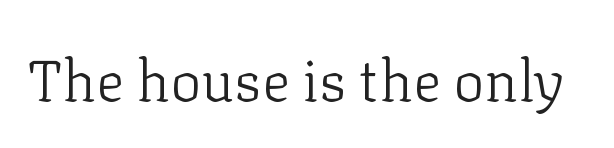
{"serif": "yes", "italic": "no", "bold": "no", "weight": "light", "width": "normal", "stroke_contrast": "low", "x_height": "medium", "monospaced": "no", "underline": "no", "letter_spacing": "normal", "letter_spacing_em": 0.0, "glyph_px": 58}
